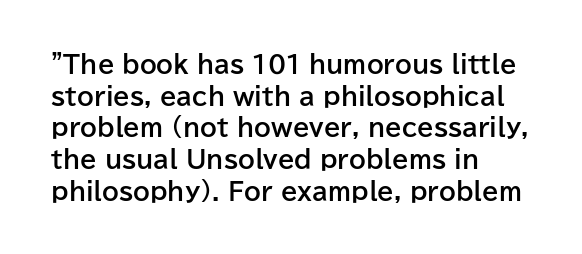
The image shows 24 px bold type, upright; set left-aligned, normal line spacing (1.32x), normal letter spacing, not underlined.
